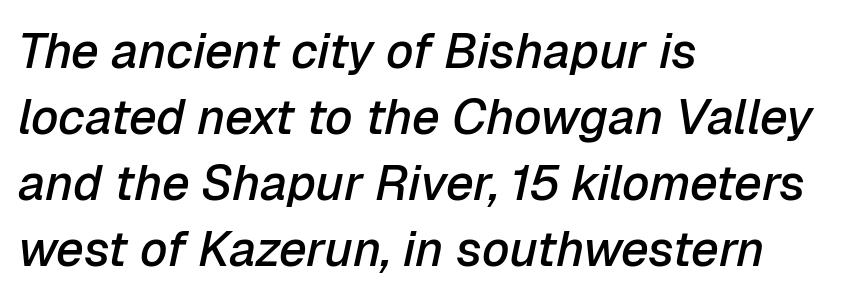
{"italic": "yes", "lean": "right", "slant_degrees": 12, "bold": "semi", "weight": "semibold", "width": "normal", "stroke_contrast": "low", "x_height": "medium", "monospaced": "no", "underline": "no", "align": "left", "line_spacing": "normal", "line_spacing_ratio": 1.35, "letter_spacing": "normal", "letter_spacing_em": 0.0, "glyph_px": 49}
